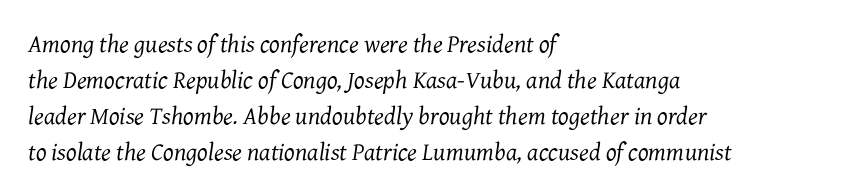
{"italic": "yes", "lean": "right", "slant_degrees": 7, "bold": "no", "underline": "no", "align": "left", "line_spacing": "normal", "line_spacing_ratio": 1.44, "letter_spacing": "normal", "letter_spacing_em": 0.0, "glyph_px": 25}
